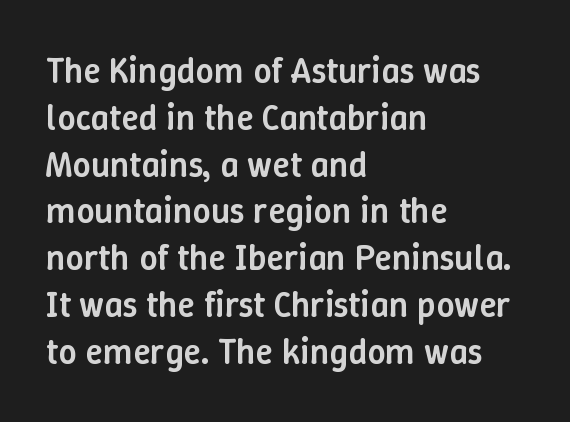
Reading down the column, the eye jumps a familiar distance to each next line. Where is the straight margin? On the left. Does the weight exceed regular? Yes, but only to semibold. A typesetter would call this proportional, since set widths differ per character. Every stem runs plumb, perpendicular to the baseline. Between one letter and the next there's only the usual sliver of space.
